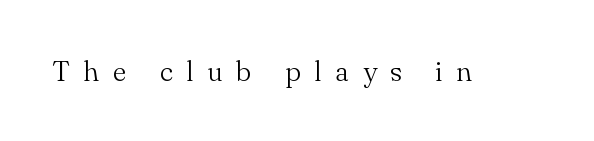
The image shows 29 px light serif type, upright; set unusually wide letter spacing (+0.47 em), not underlined; medium stroke contrast and a small x-height.
